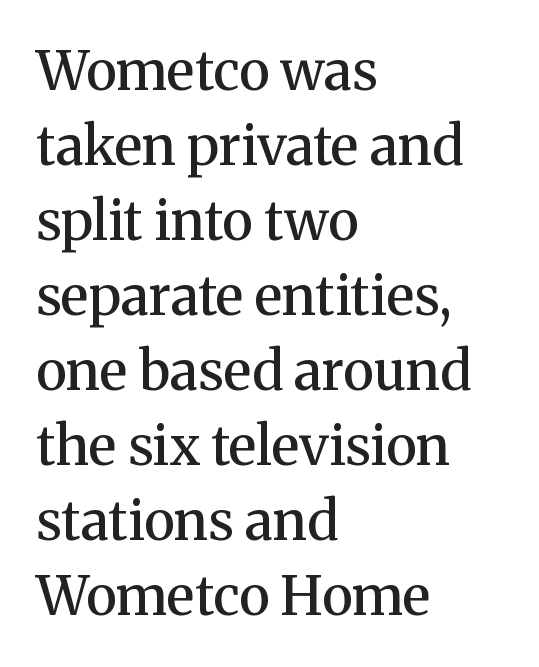
Q: Is the text bold? A: Semi-bold.
Q: Is the text italic (slanted)? A: No, it is upright.
Q: Is the typeface a serif or a sans-serif typeface? A: Serif.
Q: Is the text underlined? A: No.
Q: How is the paragraph aligned? A: Left-aligned.
Q: Is the spacing between letters normal or unusually wide? A: Normal.
Q: Is the spacing between lines tight, normal or loose? A: Normal.
Q: Width (condensed, normal, or wide)? A: Normal.
Q: Stroke contrast? A: Medium.
Q: x-height? A: Medium.
Q: Monospaced? A: No.
